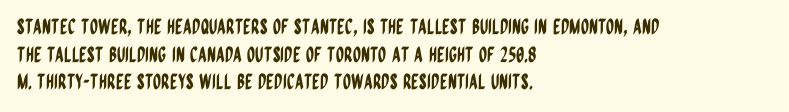
{"italic": "no", "underline": "no", "align": "left", "line_spacing": "normal", "line_spacing_ratio": 1.31, "letter_spacing": "normal", "letter_spacing_em": 0.0, "glyph_px": 21}
